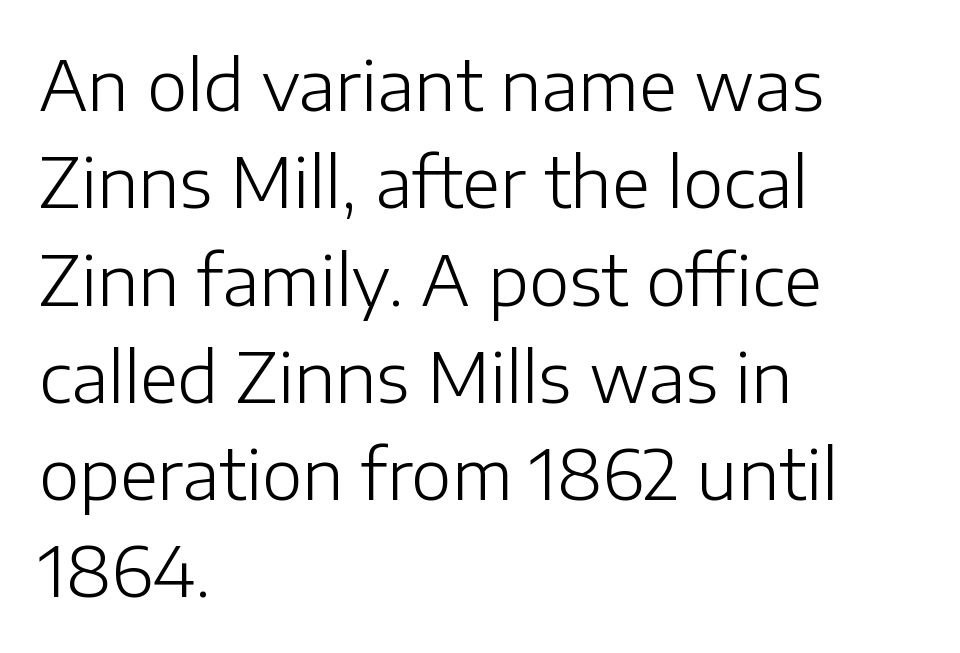
Q: Is the text bold? A: No.
Q: Is the text italic (slanted)? A: No, it is upright.
Q: Is the typeface a serif or a sans-serif typeface? A: Sans-serif.
Q: Is the text underlined? A: No.
Q: How is the paragraph aligned? A: Left-aligned.
Q: Is the spacing between letters normal or unusually wide? A: Normal.
Q: Is the spacing between lines tight, normal or loose? A: Normal.
Q: Width (condensed, normal, or wide)? A: Normal.
Q: Stroke contrast? A: Low.
Q: x-height? A: Medium.
Q: Monospaced? A: No.
